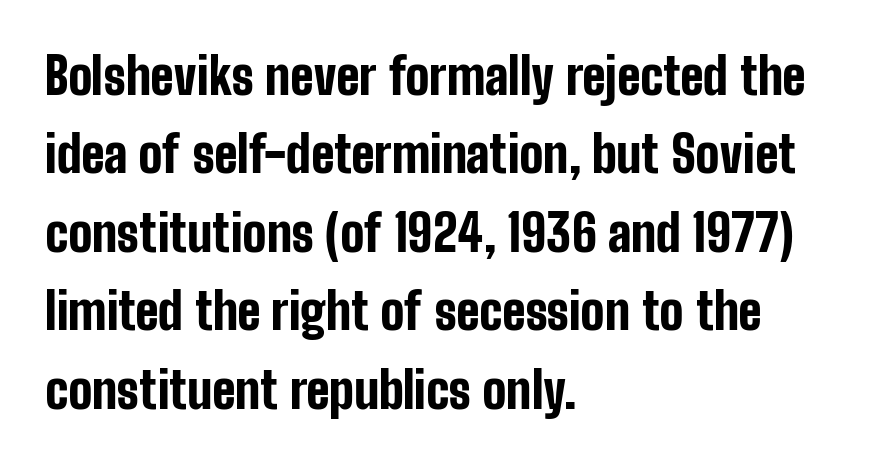
If you drew a ruler down the left edge, every line would touch it. The string is rendered with underlining switched off. Proportional: the letters do not fall into vertical columns. In terms of weight, the rendering is a true, heavy bold. The face used here is a sans, in the tradition of grotesques and geometrics. Does extra space separate the letters? No, they use regular spacing.
